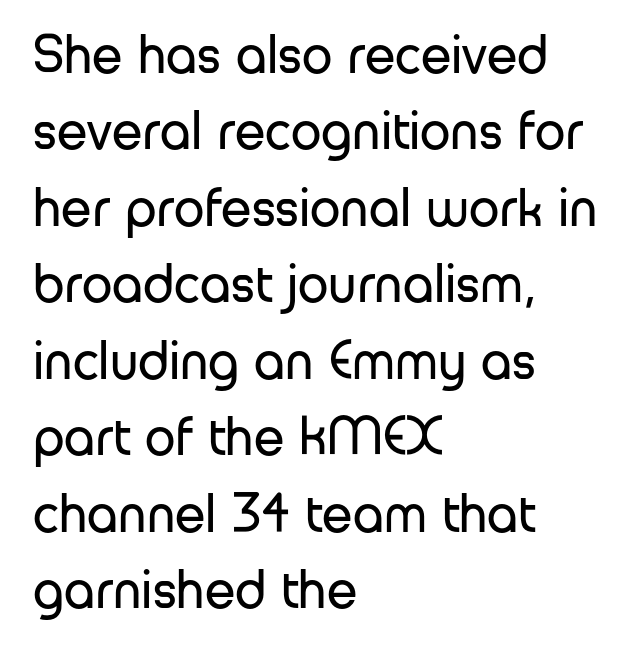
The ragged edge is on the right, which tells us the setting is flush left. Heaviness? Minimal to ordinary, like unemphasized prose. Quick note: underline off. Every stem runs plumb, perpendicular to the baseline. Short note: letters normally spaced.
